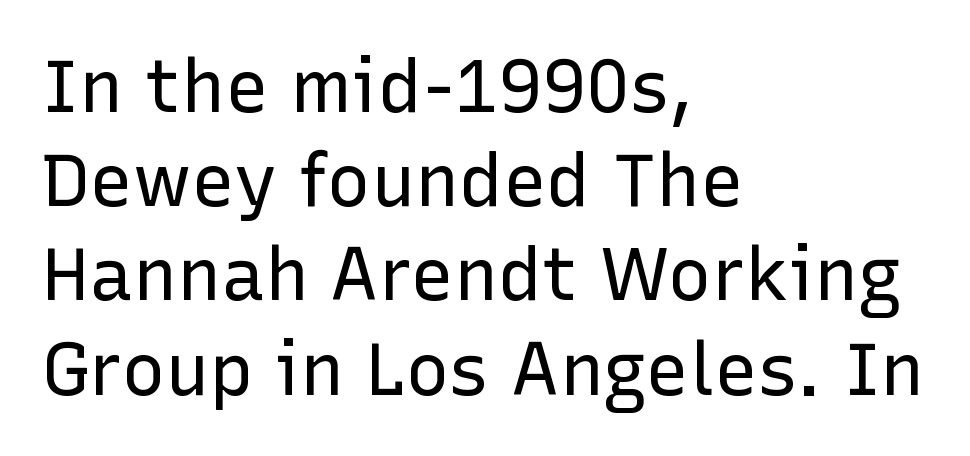
The image shows 73 px regular-weight sans-serif type, upright; set left-aligned, normal line spacing (1.29x), normal letter spacing, not underlined; low stroke contrast and a medium x-height.
